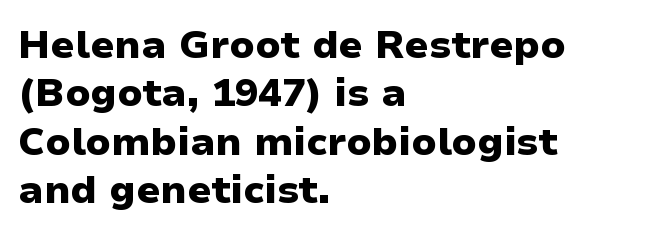
Q: Is the text bold? A: Yes.
Q: Is the text italic (slanted)? A: No, it is upright.
Q: Is the typeface a serif or a sans-serif typeface? A: Sans-serif.
Q: Is the text underlined? A: No.
Q: How is the paragraph aligned? A: Left-aligned.
Q: Is the spacing between letters normal or unusually wide? A: Normal.
Q: Width (condensed, normal, or wide)? A: Normal.
Q: Stroke contrast? A: Low.
Q: x-height? A: Medium.
Q: Monospaced? A: No.
